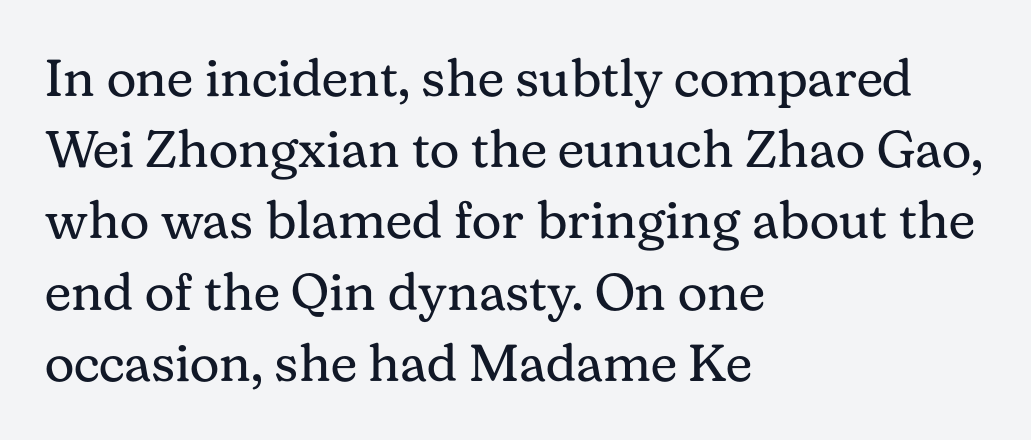
The typeface has the unassuming heft of standard copy or less. The passage shown is typed in a proportional face where columns would drift. Serif or sans? Serif — the stroke terminals have little feet. The space directly below the letters is spotless. This sample uses an upright cut, with every glyph sitting square on the baseline. Visually the block forms a straight wall on the left and a jagged coastline on the right.
